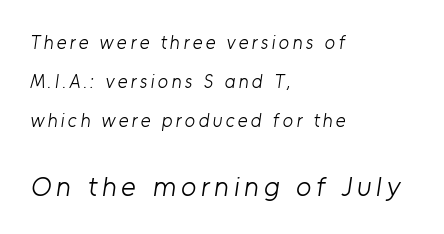
Q: Is the text bold? A: No.
Q: Is the typeface a serif or a sans-serif typeface? A: Sans-serif.
Q: Is the text underlined? A: No.
Q: How is the paragraph aligned? A: Left-aligned.
Q: Is the spacing between lines tight, normal or loose? A: Loose.
Q: Which block of text is set in a larger size, the first (top) or the second (bottom)? A: The second (bottom) one.
Q: Width (condensed, normal, or wide)? A: Normal.
Q: Stroke contrast? A: Low.
Q: x-height? A: Medium.
Q: Monospaced? A: No.
